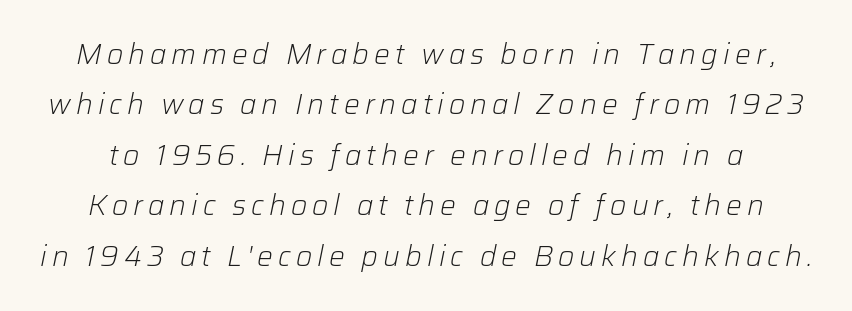
The space directly below the letters is spotless. Every character sits at an angle, as italics do. Looks like regular typesetting: each glyph gets only the width it needs. This is not heavy type; no bold has been used.
